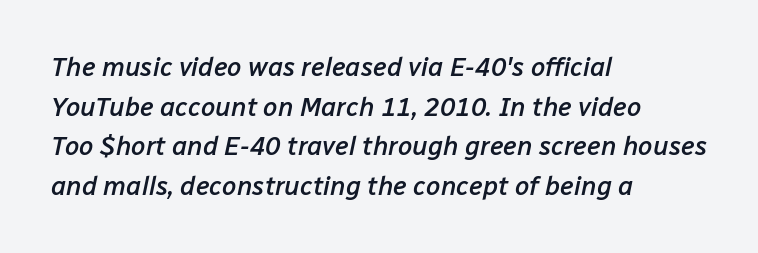
The image shows 26 px text type, italic (leaning right); set left-aligned, normal line spacing (1.52x), normal letter spacing, not underlined.
